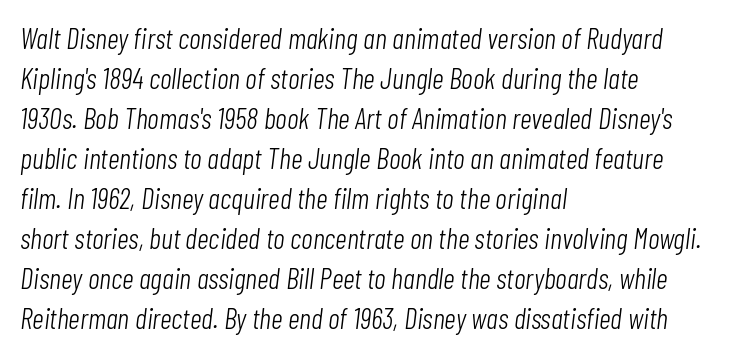
The glyphs look as if they've been sheared to an angle. This reads as an unemphasized weight, regular at the heaviest. Has an underline been added? It has not. The passage shown is typed in a proportional face where columns would drift. The horizontal fit of the characters is conventional and even. The paragraph shown leans on its left margin.
